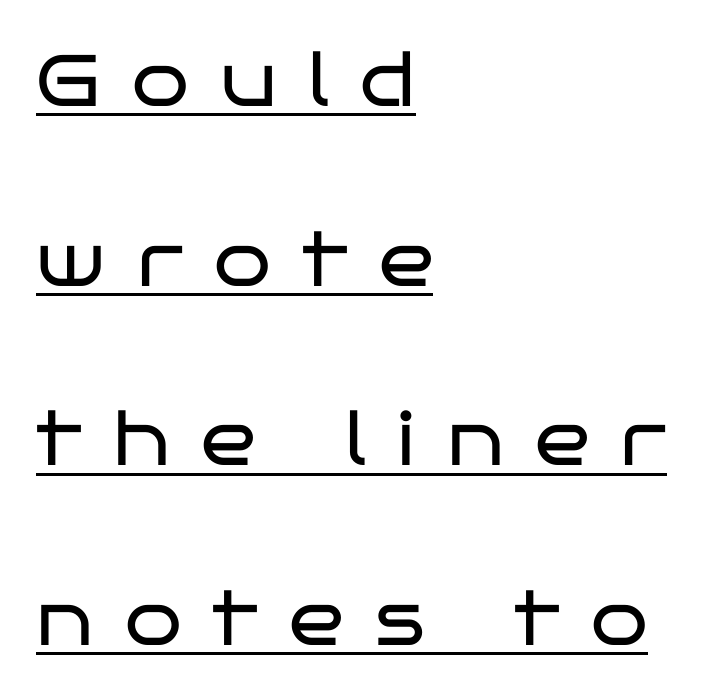
Q: Is the text bold? A: No.
Q: Is the text italic (slanted)? A: No, it is upright.
Q: Is the typeface a serif or a sans-serif typeface? A: Sans-serif.
Q: Is the text underlined? A: Yes.
Q: How is the paragraph aligned? A: Left-aligned.
Q: Is the spacing between letters normal or unusually wide? A: Unusually wide.
Q: Is the spacing between lines tight, normal or loose? A: Loose.
Q: Width (condensed, normal, or wide)? A: Wide.
Q: Stroke contrast? A: Low.
Q: x-height? A: Large.
Q: Monospaced? A: No.
